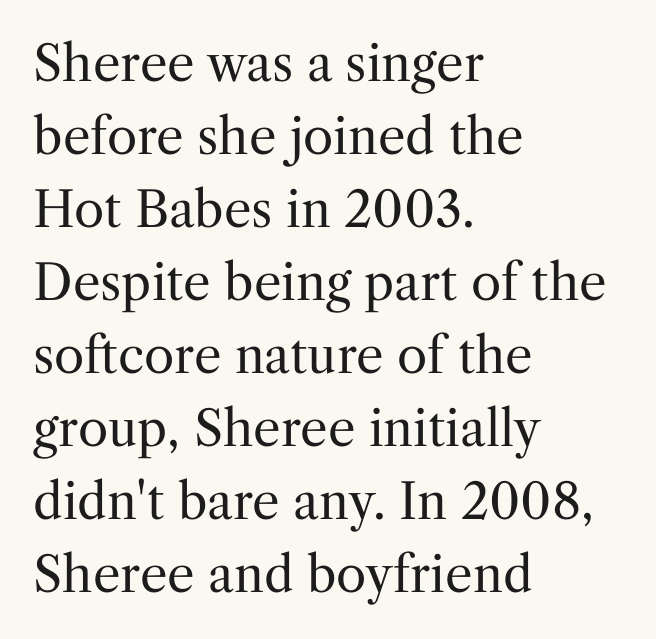
{"serif": "yes", "italic": "no", "bold": "no", "weight": "regular", "width": "normal", "stroke_contrast": "medium", "x_height": "medium", "monospaced": "no", "underline": "no", "align": "left", "line_spacing": "normal", "line_spacing_ratio": 1.49, "letter_spacing": "normal", "letter_spacing_em": 0.0, "glyph_px": 49}
